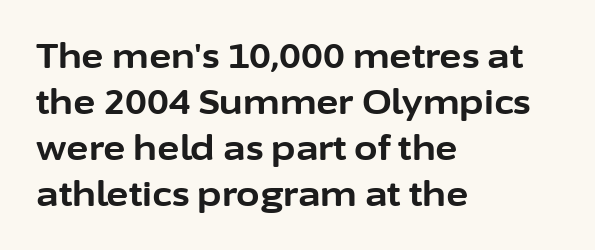
Q: Is the text bold? A: Yes.
Q: Is the text italic (slanted)? A: No, it is upright.
Q: Is the typeface a serif or a sans-serif typeface? A: Sans-serif.
Q: Is the text underlined? A: No.
Q: How is the paragraph aligned? A: Left-aligned.
Q: Is the spacing between letters normal or unusually wide? A: Normal.
Q: Is the spacing between lines tight, normal or loose? A: Normal.
Q: Width (condensed, normal, or wide)? A: Normal.
Q: Stroke contrast? A: Low.
Q: x-height? A: Medium.
Q: Monospaced? A: No.
